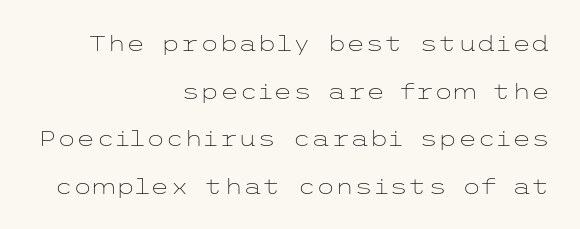
{"italic": "no", "bold": "no", "underline": "no", "align": "right", "line_spacing": "loose", "line_spacing_ratio": 2.16, "letter_spacing": "normal", "letter_spacing_em": 0.0, "glyph_px": 22}
